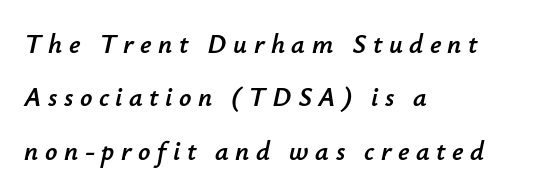
The image shows 27 px text type, italic (leaning right); set left-aligned, loose line spacing (1.98x), unusually wide letter spacing (+0.24 em), not underlined.
